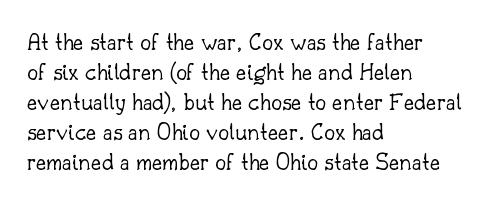
Stem width sits at or under what a default text font uses. Rendered with straight, roman letterforms. In CSS terms this would be text-align: left. Is the letter spacing exaggerated? No — it looks like the ordinary default.
